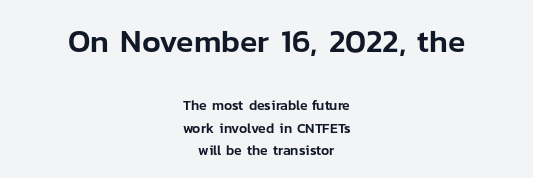
The image shows 32 px sans-serif type, upright; set centered, normal line spacing (1.63x), normal letter spacing, not underlined; the first (top) block is 2.29x larger; low stroke contrast and a medium x-height.
